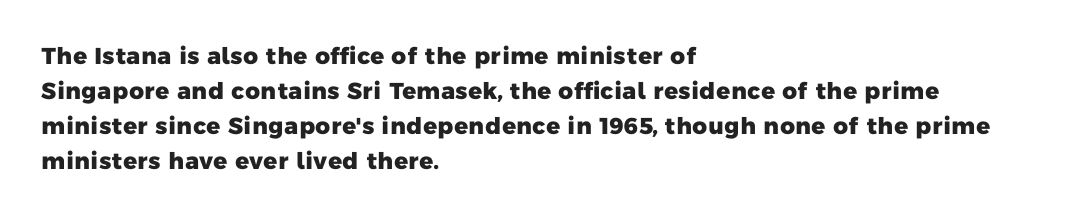
Q: Is the text bold? A: Yes.
Q: Is the text underlined? A: No.
Q: How is the paragraph aligned? A: Left-aligned.
Q: Is the spacing between letters normal or unusually wide? A: Normal.
Q: Is the spacing between lines tight, normal or loose? A: Normal.
